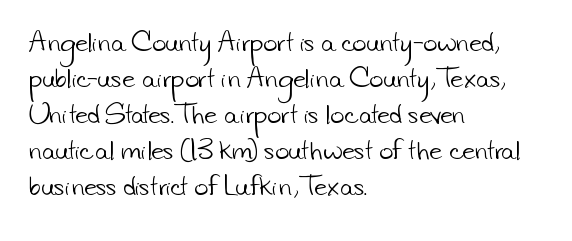
The image shows 24 px text type; set left-aligned, normal line spacing (1.5x), normal letter spacing, not underlined.
